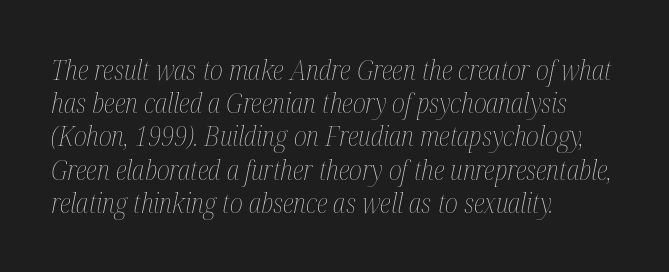
{"italic": "yes", "lean": "right", "slant_degrees": 12, "bold": "no", "underline": "no", "align": "left", "line_spacing_ratio": 1.23, "letter_spacing": "normal", "letter_spacing_em": 0.0, "glyph_px": 27}
